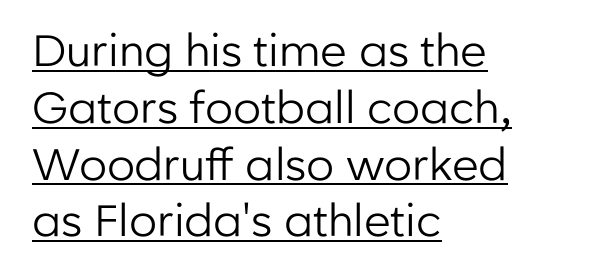
The image shows 44 px regular-weight sans-serif type, upright; set left-aligned, normal line spacing (1.29x), normal letter spacing, underlined; low stroke contrast and a medium x-height.
